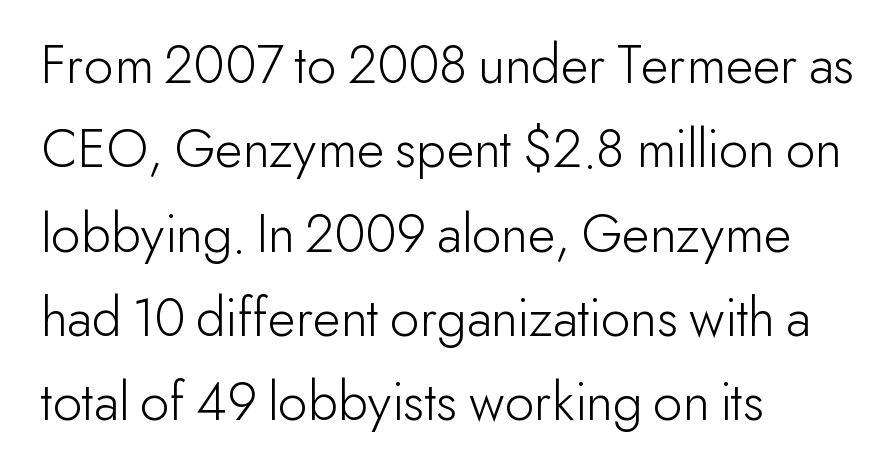
These lines are rendered in a variable-pitch font. Reading down the block, your eye returns to a fixed left position each line. Honestly, the row spacing looks completely unremarkable. Words float on clear page, feet unadorned.
